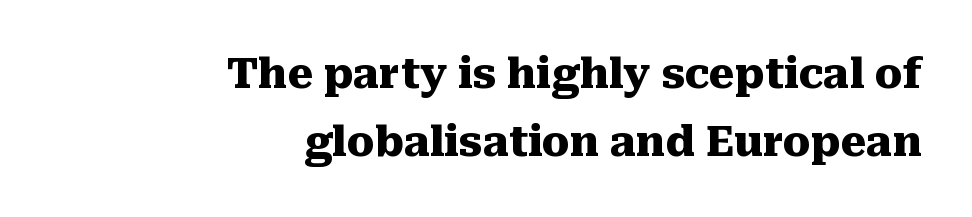
Q: Is the text bold? A: Yes.
Q: Is the text italic (slanted)? A: No, it is upright.
Q: Is the typeface a serif or a sans-serif typeface? A: Serif.
Q: Is the text underlined? A: No.
Q: How is the paragraph aligned? A: Right-aligned.
Q: Is the spacing between letters normal or unusually wide? A: Normal.
Q: Is the spacing between lines tight, normal or loose? A: Normal.
Q: Width (condensed, normal, or wide)? A: Normal.
Q: Stroke contrast? A: Medium.
Q: x-height? A: Medium.
Q: Monospaced? A: No.
